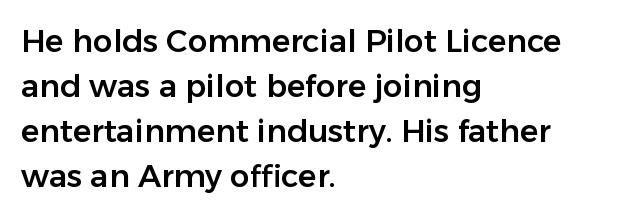
The image shows 31 px sans-serif type, upright; set left-aligned, normal line spacing (1.45x), normal letter spacing, not underlined; low stroke contrast and a medium x-height.
